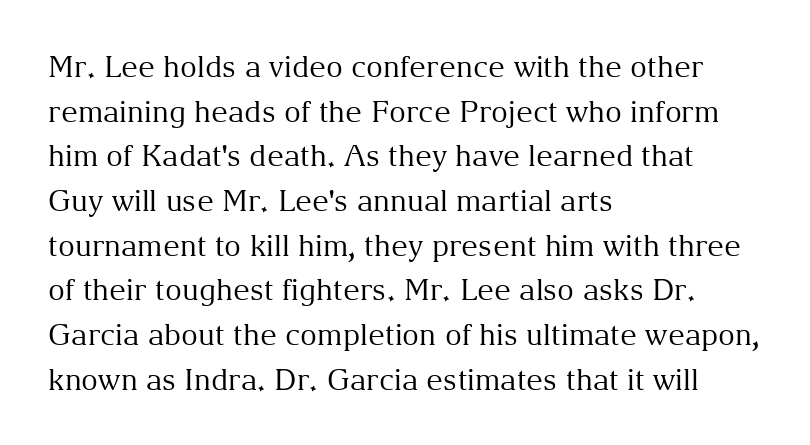
The image shows 29 px regular-weight serif type, upright; set left-aligned, normal line spacing (1.54x), normal letter spacing, not underlined; medium stroke contrast and a medium x-height.
